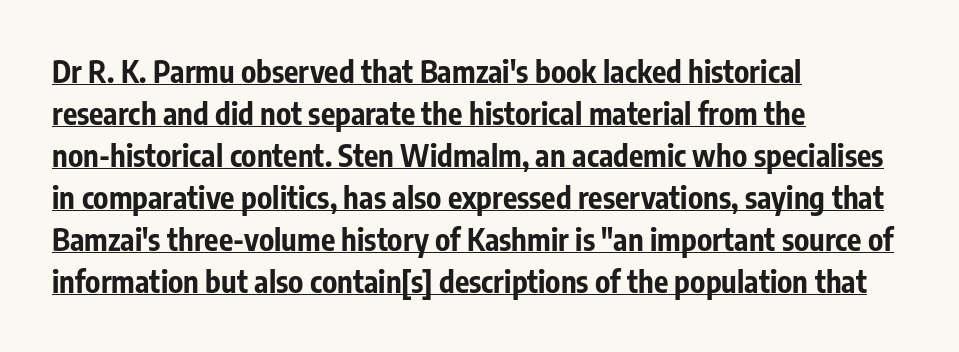
Rendered with straight, roman letterforms. Is the letter spacing exaggerated? No — it looks like the ordinary default. In designer terms, the underline attribute is active on this setting. Proportional: the letters do not fall into vertical columns. The leading is moderate, giving the passage an even texture. Chunky letters — that's bold for sure.
